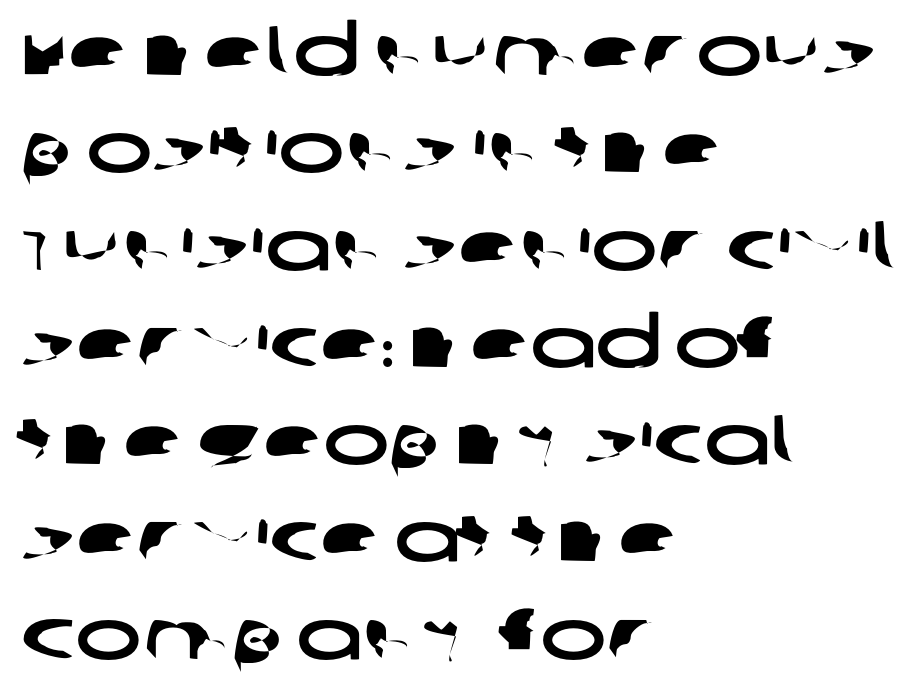
Q: Is the typeface a serif or a sans-serif typeface? A: Sans-serif.
Q: Is the text underlined? A: No.
Q: How is the paragraph aligned? A: Left-aligned.
Q: Is the spacing between letters normal or unusually wide? A: Normal.
Q: Is the spacing between lines tight, normal or loose? A: Normal.
Q: Width (condensed, normal, or wide)? A: Wide.
Q: Stroke contrast? A: Low.
Q: x-height? A: Large.
Q: Monospaced? A: No.
